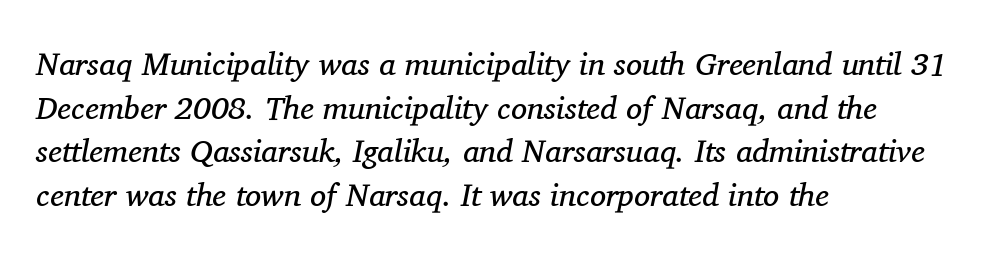
Q: Is the text bold? A: No.
Q: Is the text italic (slanted)? A: Yes, it leans right by about 11 degrees.
Q: Is the typeface a serif or a sans-serif typeface? A: Serif.
Q: Is the text underlined? A: No.
Q: How is the paragraph aligned? A: Left-aligned.
Q: Is the spacing between letters normal or unusually wide? A: Normal.
Q: Is the spacing between lines tight, normal or loose? A: Normal.
Q: Width (condensed, normal, or wide)? A: Normal.
Q: Stroke contrast? A: Medium.
Q: x-height? A: Medium.
Q: Monospaced? A: No.
